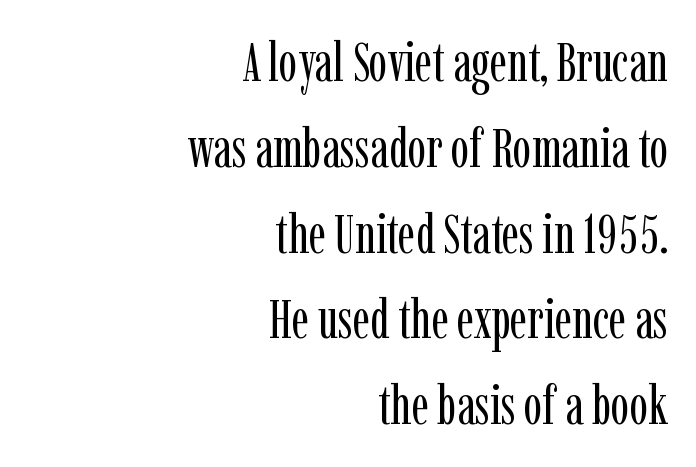
A student would call this right alignment; a typographer would say flush right, rag left. I'd call this a serif setting — the letters wear small feet. Vertical stems look standard width or narrower in stroke. The letterforms sit shoulder to shoulder at normal distance. Notice how descenders clear the ascenders below comfortably — that's standard leading. Does the lettering tilt? It doesn't — this is upright.
